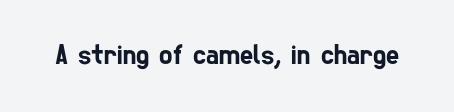
The image shows 28 px condensed sans-serif type; set normal letter spacing, not underlined; low stroke contrast and a medium x-height.
